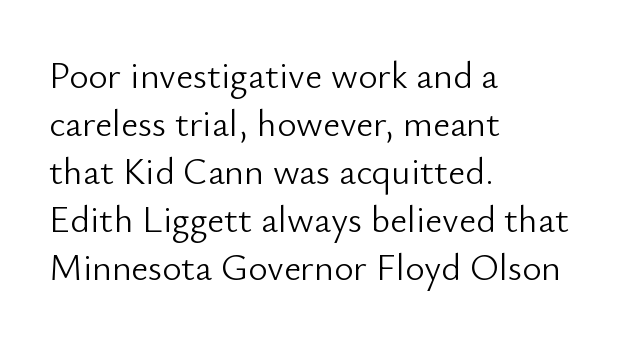
The image shows 37 px light sans-serif type, upright; set left-aligned, normal line spacing (1.3x), normal letter spacing, not underlined; low stroke contrast and a small x-height.
